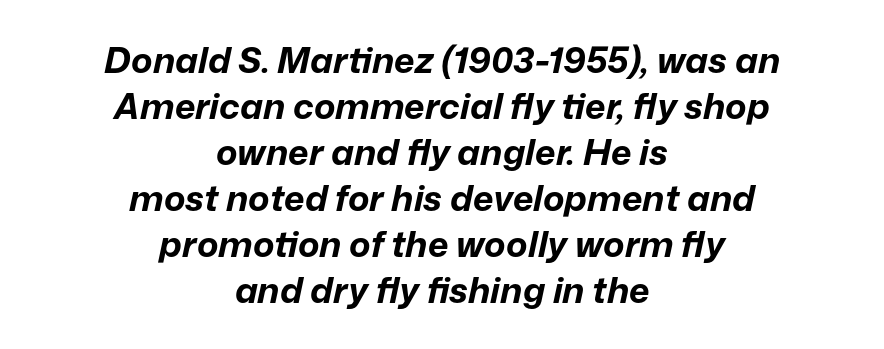
Q: Is the text bold? A: Yes.
Q: Is the text italic (slanted)? A: Yes, it leans right by about 12 degrees.
Q: Is the text underlined? A: No.
Q: How is the paragraph aligned? A: Centered.
Q: Is the spacing between letters normal or unusually wide? A: Normal.
Q: Is the spacing between lines tight, normal or loose? A: Normal.
Q: Width (condensed, normal, or wide)? A: Normal.
Q: Stroke contrast? A: Low.
Q: x-height? A: Medium.
Q: Monospaced? A: No.
